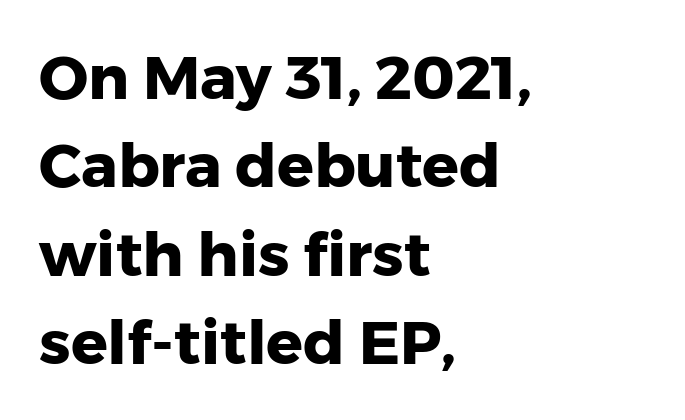
Q: Is the text bold? A: Yes.
Q: Is the text italic (slanted)? A: No, it is upright.
Q: Is the typeface a serif or a sans-serif typeface? A: Sans-serif.
Q: Is the text underlined? A: No.
Q: How is the paragraph aligned? A: Left-aligned.
Q: Is the spacing between letters normal or unusually wide? A: Normal.
Q: Is the spacing between lines tight, normal or loose? A: Normal.
Q: Width (condensed, normal, or wide)? A: Normal.
Q: Stroke contrast? A: Low.
Q: x-height? A: Medium.
Q: Monospaced? A: No.
